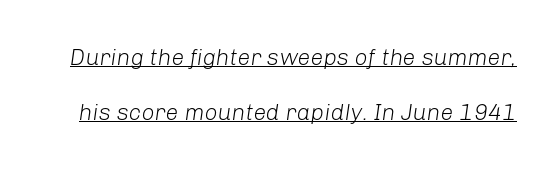
{"italic": "yes", "lean": "right", "slant_degrees": 8, "bold": "no", "underline": "yes", "line_spacing": "loose", "line_spacing_ratio": 2.4, "letter_spacing": "normal", "letter_spacing_em": 0.0, "glyph_px": 23}
